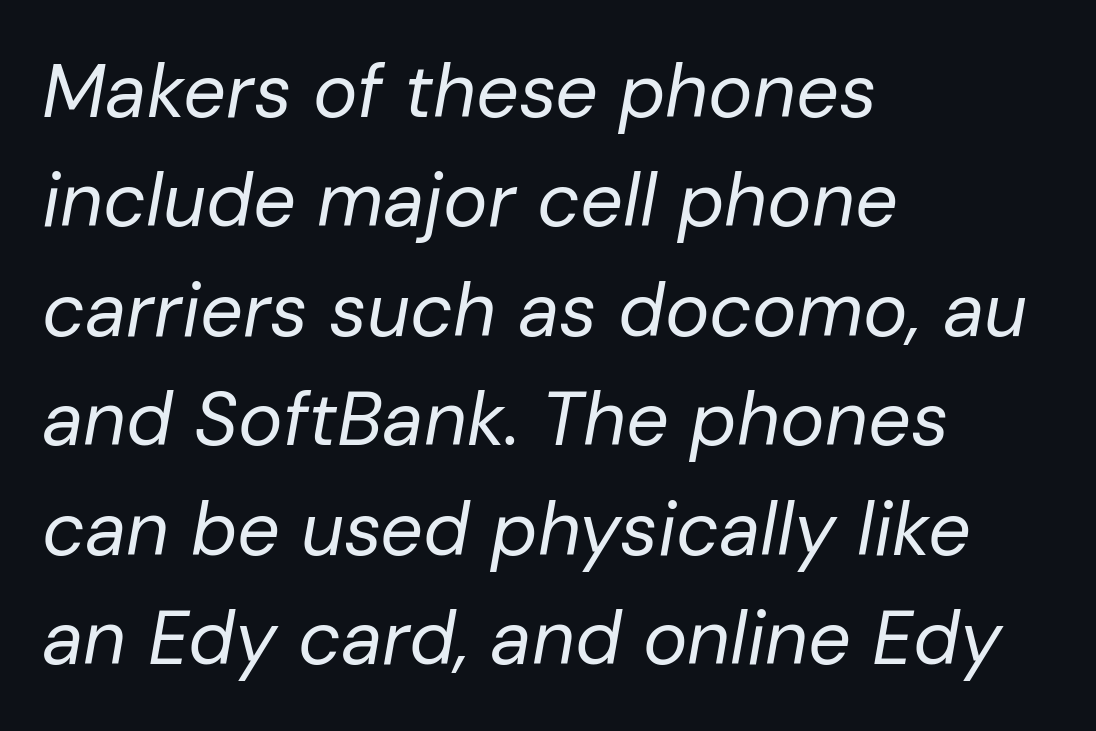
No chunkiness to these letters — they're not bold. Every character sits at an angle, as italics do. You could not count columns in this text — the font is proportionally spaced. Type without underlining.
